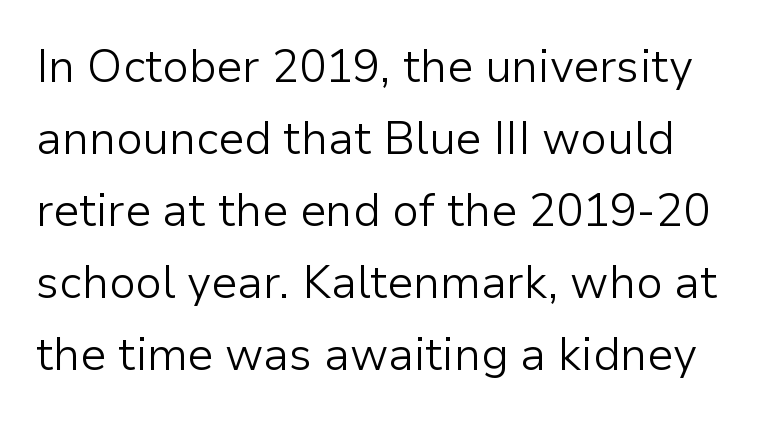
Think of a printed novel: that variable character pitch is what you see here. Decoration check: the copy has no underline. The face used here is rendered with its standard letterfit. Notice how descenders clear the ascenders below comfortably — that's standard leading.
